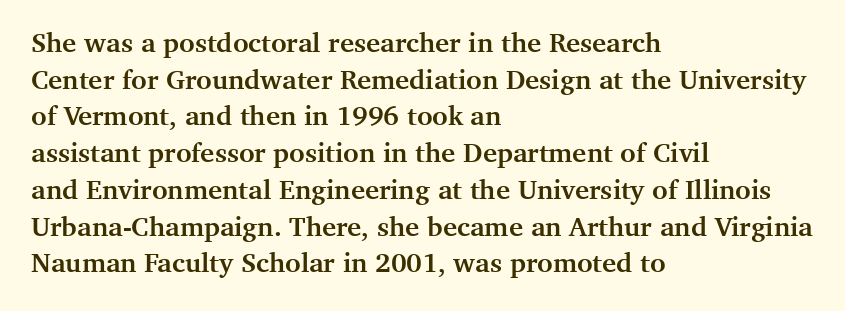
Casual observation: everything's shoved over to the left. Look at the tracking — it's just the regular setting, nothing added. The rendering uses a moderate line-height, typical for paragraphs. Decoration check: the copy has no underline. The face used here has the dense, thick strokes of a bold. The typography opts for an upright posture over an oblique one.
